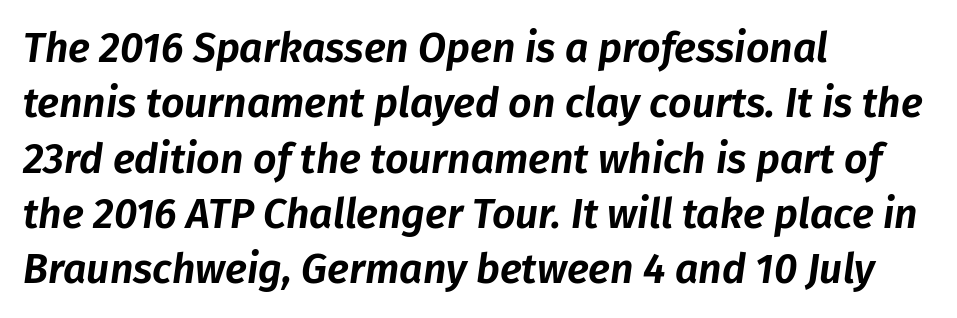
The image shows 41 px text type, italic (leaning right); set left-aligned, normal line spacing (1.35x), normal letter spacing, not underlined; low stroke contrast and a medium x-height.
